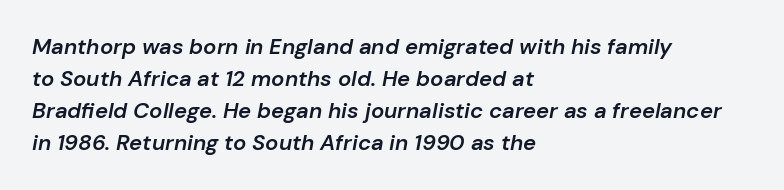
Q: Is the text bold? A: Semi-bold.
Q: Is the text italic (slanted)? A: Yes, it leans right by about 10 degrees.
Q: Is the text underlined? A: No.
Q: How is the paragraph aligned? A: Left-aligned.
Q: Is the spacing between letters normal or unusually wide? A: Normal.
Q: Is the spacing between lines tight, normal or loose? A: Normal.
